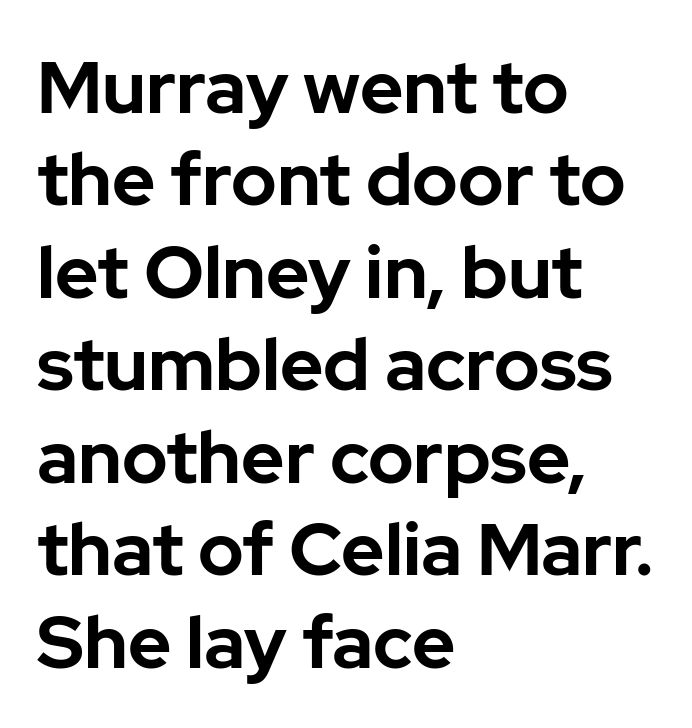
Any mark beneath the type? The region is blank. The text block is weighted toward the left margin, trailing off unevenly rightward. Caption: standard tracking, unaltered. Every letter is thick-stroked: bold, no question.
